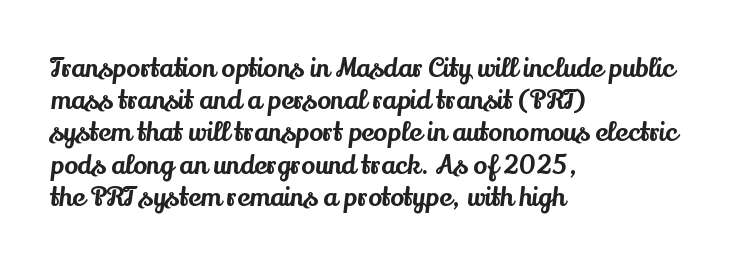
Q: Is the text italic (slanted)? A: Yes.
Q: Is the text underlined? A: No.
Q: How is the paragraph aligned? A: Left-aligned.
Q: Is the spacing between letters normal or unusually wide? A: Normal.
